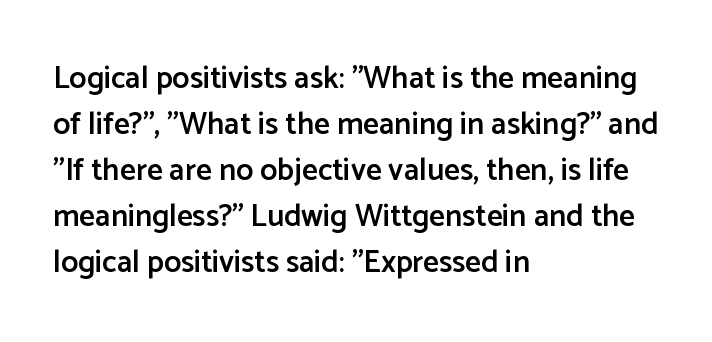
{"serif": "no", "italic": "no", "bold": "semi", "weight": "semibold", "width": "normal", "stroke_contrast": "low", "x_height": "medium", "monospaced": "no", "underline": "no", "align": "left", "line_spacing": "normal", "line_spacing_ratio": 1.48, "letter_spacing": "normal", "letter_spacing_em": 0.0, "glyph_px": 31}
